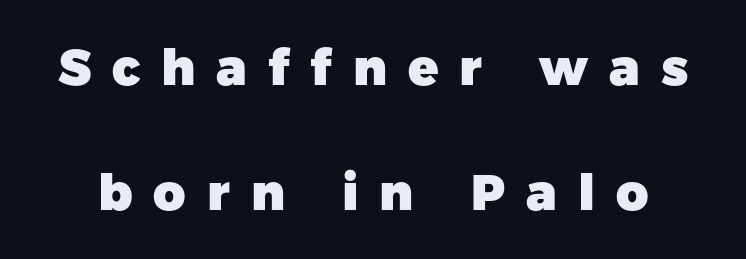
The image shows 50 px heavy sans-serif type, upright; set loose line spacing (2.5x), unusually wide letter spacing (+0.42 em), not underlined; low stroke contrast and a medium x-height.
